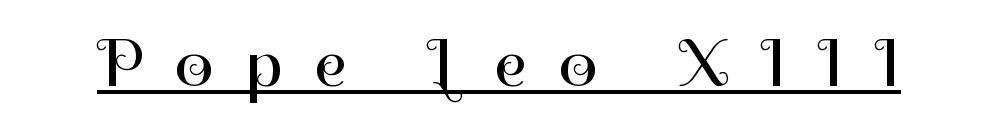
Compared with undecorated copy, this sample adds a rule below the words. Characters follow at a spacing far wider than the type designer built in. Character widths vary here, with narrow letters taking less room than wide ones. Observe the absence of serifs on each vertical stroke in this sample. A roman cut, with each character standing at attention. Is this a heavy cut? Hardly; it is regular or lighter.
